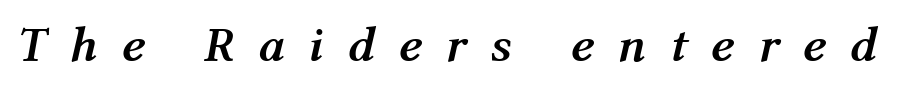
In terms of posture, this sample is oblique. The string is rendered with underlining switched off. Look at the tracking — it's clearly loosened, letters drifting apart. Is this a fixed-width face? No — the glyphs have proportional, varying widths. The typesetting leans heavy: a genuine bold.
